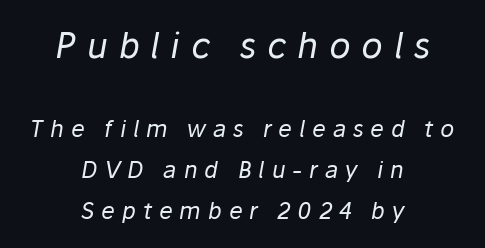
There is plenty of visible air inserted between adjacent glyphs. The face used here is proportionally spaced, like ordinary book or web type. Just letters on the line, the space beneath them empty. Summary of weight: not heavy and not bold. Style check: oblique.
